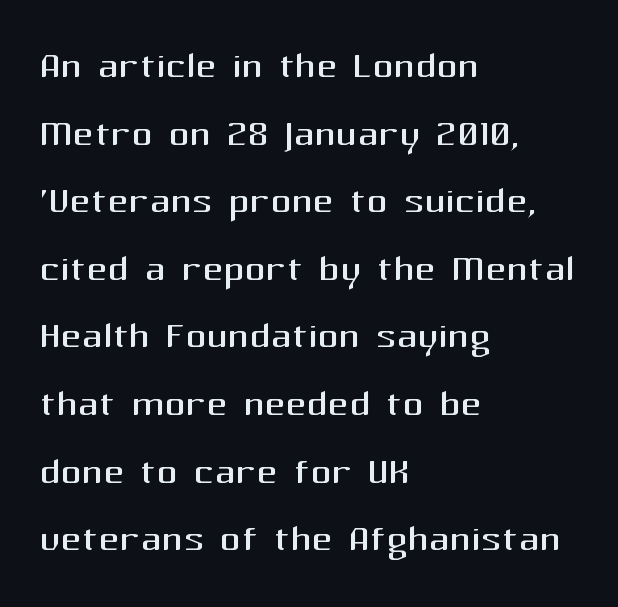
Type without underlining. This sample uses a sans-serif face. Vertical strokes here are truly vertical. The vertical gap from one line to the next is medium. The line texture is even and compact thanks to regular tracking. Think of a printed novel: that variable character pitch is what you see here.
